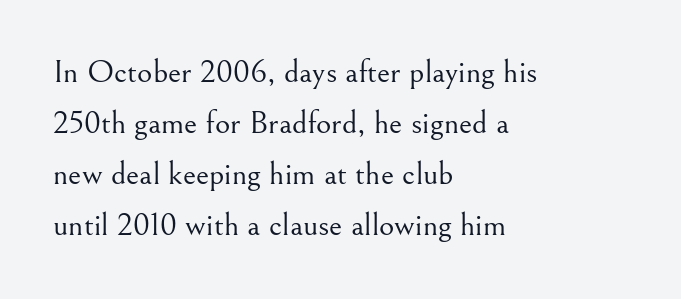
Varying glyph widths throughout — classic text-font behaviour. The words here are not underlined. The type family on display is of the serif kind. The block of text has a typical density, with ordinary space between rows. Each line starts at the same left margin while the right side varies.
